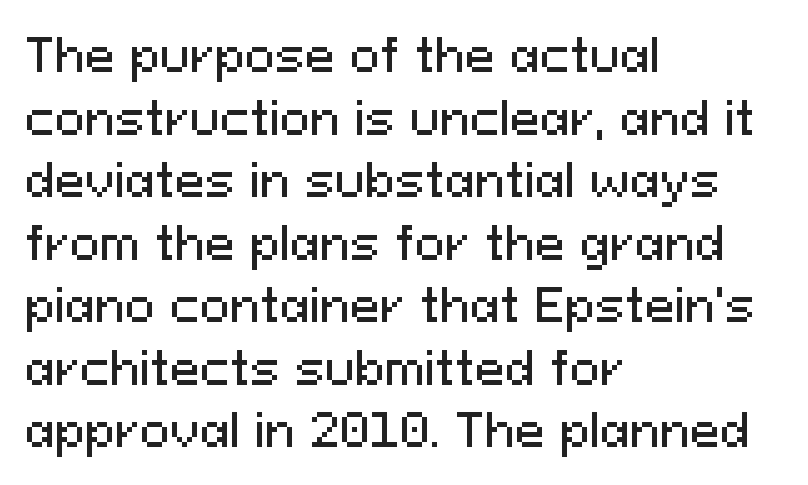
{"serif": "no", "italic": "no", "width": "normal", "stroke_contrast": "medium", "x_height": "medium", "monospaced": "no", "underline": "no", "align": "left", "line_spacing": "normal", "line_spacing_ratio": 1.39, "letter_spacing": "normal", "letter_spacing_em": 0.0, "glyph_px": 45}
